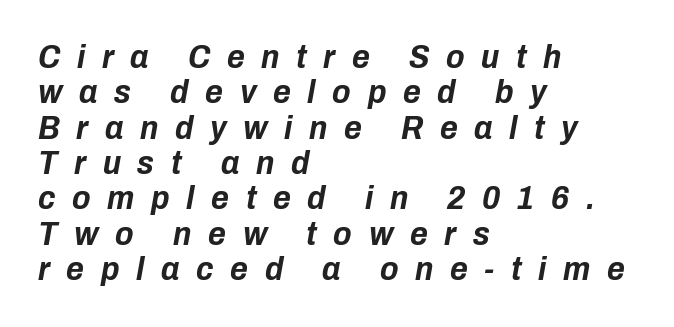
Q: Is the text bold? A: Yes.
Q: Is the text italic (slanted)? A: Yes, it leans right by about 10 degrees.
Q: Is the text underlined? A: No.
Q: How is the paragraph aligned? A: Left-aligned.
Q: Is the spacing between letters normal or unusually wide? A: Unusually wide.
Q: Is the spacing between lines tight, normal or loose? A: Tight.
Q: Width (condensed, normal, or wide)? A: Condensed.
Q: Stroke contrast? A: Low.
Q: x-height? A: Medium.
Q: Monospaced? A: No.
